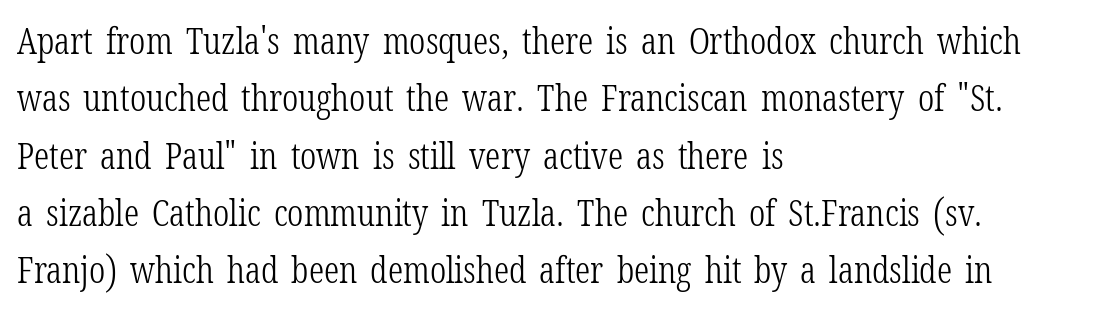
The passage shown is typed in a proportional face where columns would drift. In terms of posture, this sample is upright. The weight tops out at a normal text grade. The specimen omits any rule beneath the text block's lines. The ragged edge is on the right, which tells us the setting is flush left. Leading matches the norm, producing a regular column.
